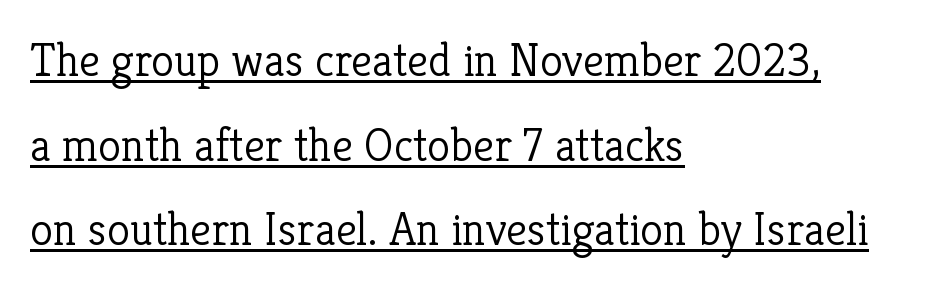
The image shows 47 px light serif type, upright; set left-aligned, line spacing 1.8x, normal letter spacing, underlined; low stroke contrast and a medium x-height.
